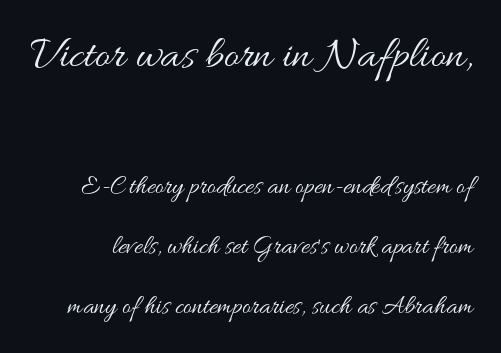
{"bold": "no", "weight": "regular", "width": "wide", "stroke_contrast": "medium", "x_height": "small", "monospaced": "no", "underline": "no", "line_spacing": "loose", "line_spacing_ratio": 2.31, "letter_spacing": "normal", "letter_spacing_em": 0.0, "larger_block": "first", "size_ratio": 1.77, "glyph_px": 46}
